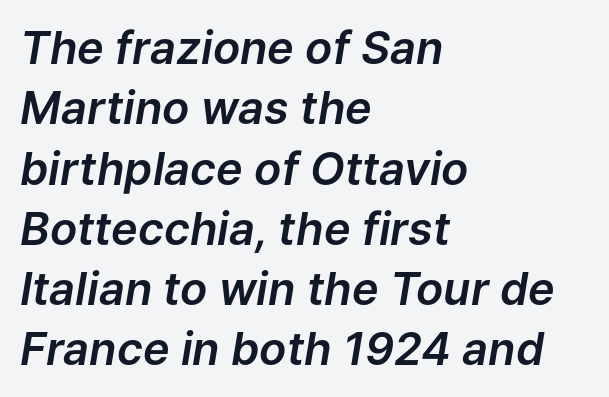
{"italic": "yes", "lean": "right", "slant_degrees": 9, "width": "normal", "stroke_contrast": "low", "x_height": "medium", "monospaced": "no", "underline": "no", "align": "left", "line_spacing": "normal", "line_spacing_ratio": 1.34, "letter_spacing": "normal", "letter_spacing_em": 0.0, "glyph_px": 45}
